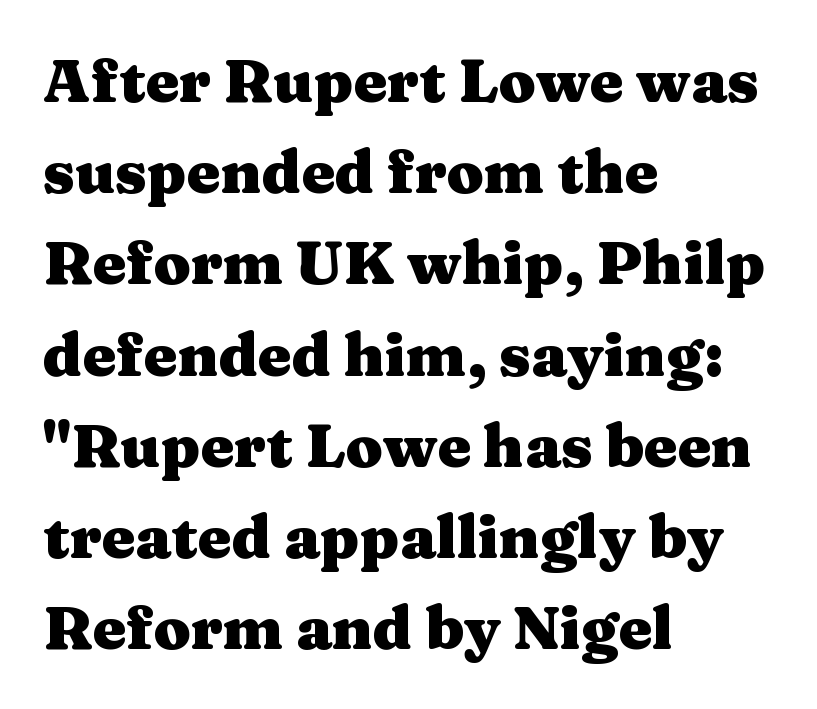
Q: Is the text bold? A: Yes.
Q: Is the text italic (slanted)? A: No, it is upright.
Q: Is the typeface a serif or a sans-serif typeface? A: Serif.
Q: Is the text underlined? A: No.
Q: How is the paragraph aligned? A: Left-aligned.
Q: Is the spacing between letters normal or unusually wide? A: Normal.
Q: Is the spacing between lines tight, normal or loose? A: Normal.
Q: Width (condensed, normal, or wide)? A: Wide.
Q: Stroke contrast? A: Medium.
Q: x-height? A: Medium.
Q: Monospaced? A: No.
